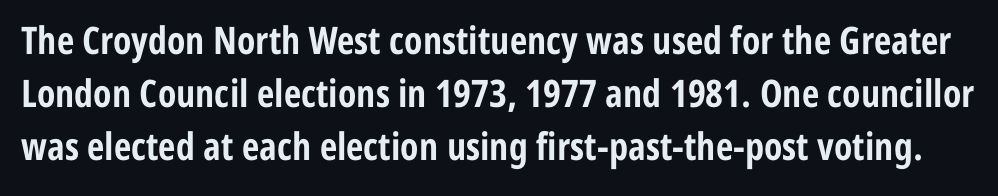
{"serif": "no", "italic": "no", "bold": "yes", "weight": "bold", "width": "condensed", "stroke_contrast": "low", "x_height": "medium", "monospaced": "no", "underline": "no", "line_spacing": "normal", "line_spacing_ratio": 1.39, "letter_spacing": "normal", "letter_spacing_em": 0.0, "glyph_px": 38}
